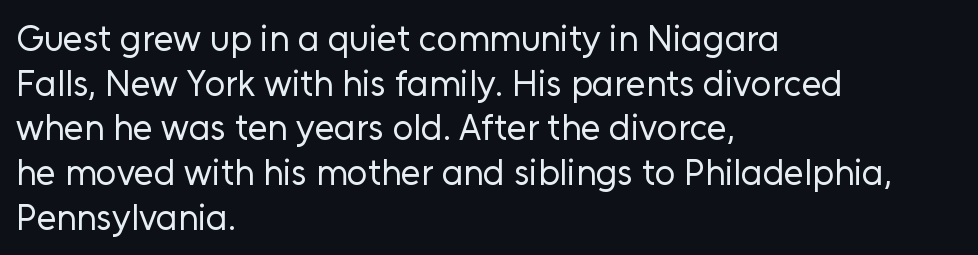
Q: Is the text bold? A: No.
Q: Is the text italic (slanted)? A: No, it is upright.
Q: Is the typeface a serif or a sans-serif typeface? A: Sans-serif.
Q: Is the text underlined? A: No.
Q: How is the paragraph aligned? A: Left-aligned.
Q: Is the spacing between letters normal or unusually wide? A: Normal.
Q: Width (condensed, normal, or wide)? A: Normal.
Q: Stroke contrast? A: Low.
Q: x-height? A: Medium.
Q: Monospaced? A: No.
